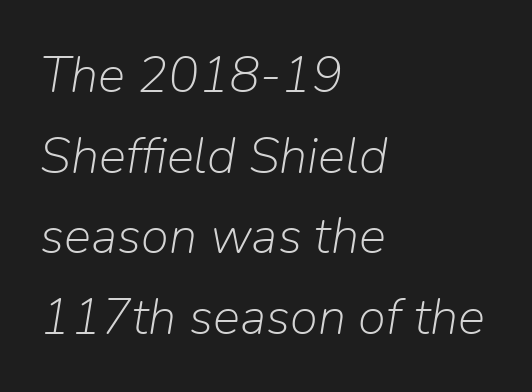
The image shows 51 px light type, italic (leaning right); set left-aligned, normal line spacing (1.58x), normal letter spacing, not underlined; low stroke contrast and a medium x-height.
